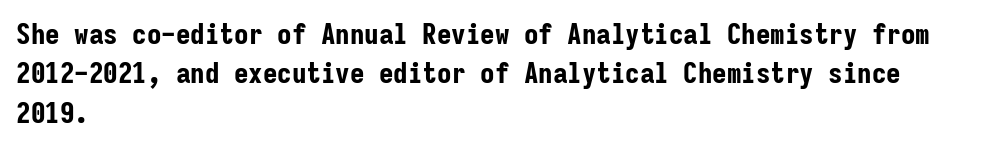
The image shows 29 px bold, condensed sans-serif type, upright, monospaced; set left-aligned, normal line spacing (1.36x), normal letter spacing, not underlined; low stroke contrast and a medium x-height.
